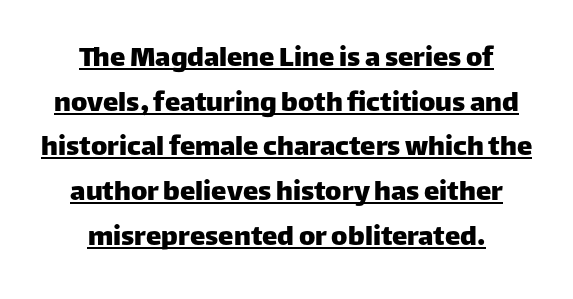
{"serif": "no", "italic": "no", "width": "normal", "stroke_contrast": "low", "x_height": "large", "monospaced": "no", "underline": "yes", "align": "center", "line_spacing": "normal", "line_spacing_ratio": 1.44, "letter_spacing": "normal", "letter_spacing_em": 0.0, "glyph_px": 31}
